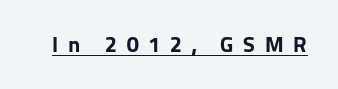
Honestly, the underline is the first thing you notice here. The font's upright variant was chosen for this text. The tracking reads as deliberately expanded to a designer's eye. How heavy is the stroke? Heavy — this is a bold.
